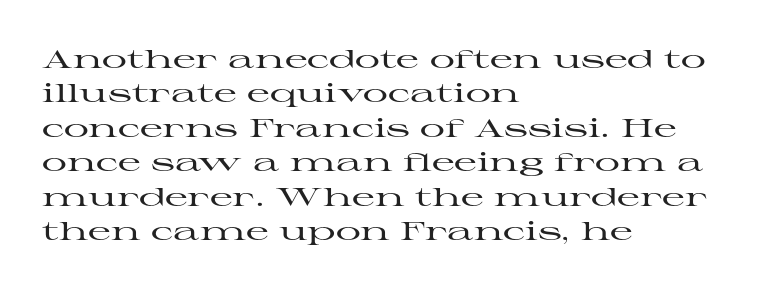
Style check: upright. All the whitespace from short lines collects on the right. Rule under the text: the space is simply empty. Leading matches the norm, producing a regular column.
